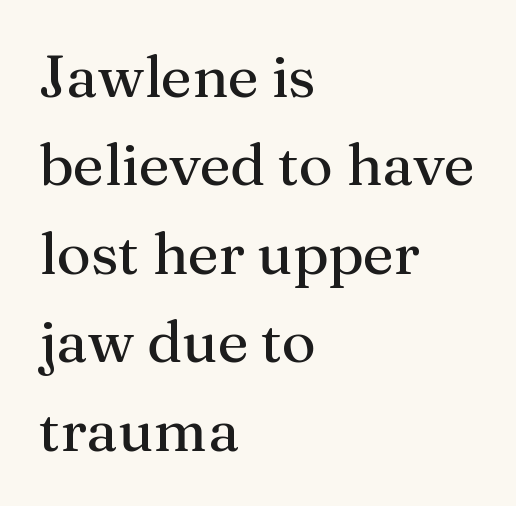
Q: Is the text bold? A: No.
Q: Is the text italic (slanted)? A: No, it is upright.
Q: Is the typeface a serif or a sans-serif typeface? A: Serif.
Q: Is the text underlined? A: No.
Q: How is the paragraph aligned? A: Left-aligned.
Q: Is the spacing between letters normal or unusually wide? A: Normal.
Q: Is the spacing between lines tight, normal or loose? A: Normal.
Q: Width (condensed, normal, or wide)? A: Normal.
Q: Stroke contrast? A: Medium.
Q: x-height? A: Medium.
Q: Monospaced? A: No.
